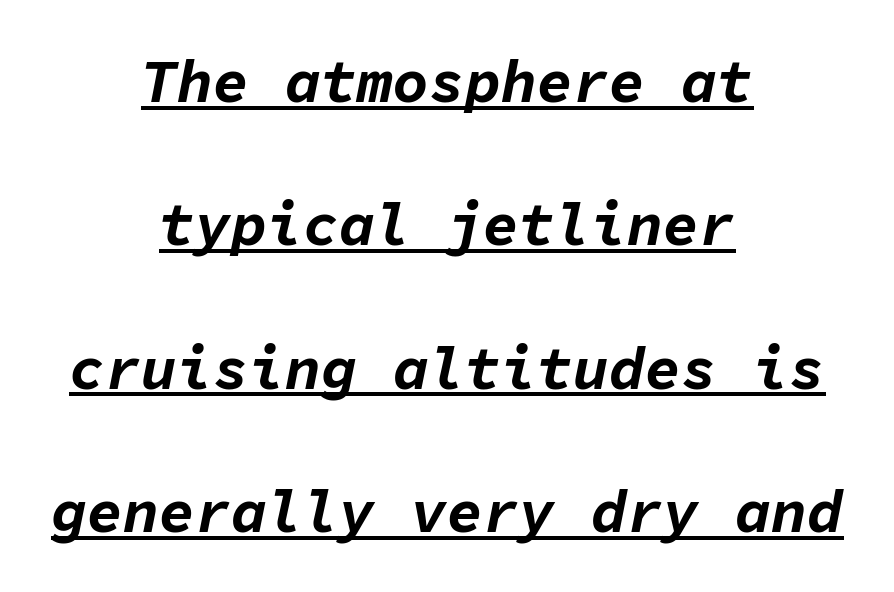
Q: Is the text bold? A: Yes.
Q: Is the text italic (slanted)? A: Yes, it leans right by about 11 degrees.
Q: Is the text underlined? A: Yes.
Q: How is the paragraph aligned? A: Centered.
Q: Is the spacing between letters normal or unusually wide? A: Normal.
Q: Is the spacing between lines tight, normal or loose? A: Loose.
Q: Width (condensed, normal, or wide)? A: Normal.
Q: Stroke contrast? A: Low.
Q: x-height? A: Medium.
Q: Monospaced? A: Yes.
